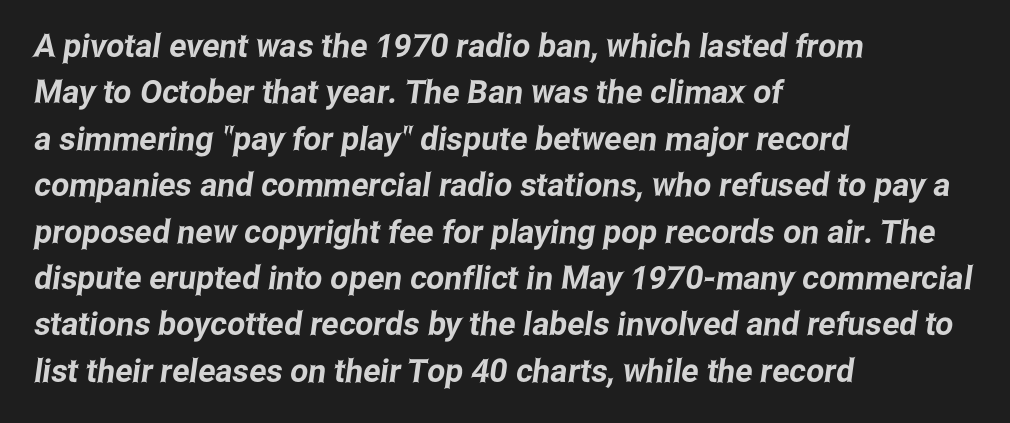
The lines in this sample share a left origin and differ only in where they stop. Each letter keeps its own natural width here, so spacing adapts to shape. Descenders are the only things crossing below the line. Nothing sits at the stroke ends, so this counts as sans-serif.
